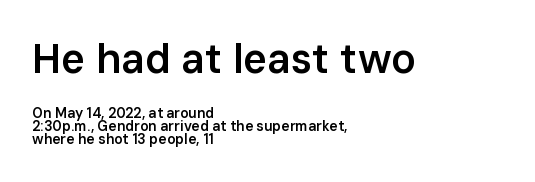
Q: Is the text bold? A: Semi-bold.
Q: Is the text italic (slanted)? A: No, it is upright.
Q: Is the typeface a serif or a sans-serif typeface? A: Sans-serif.
Q: Is the text underlined? A: No.
Q: How is the paragraph aligned? A: Left-aligned.
Q: Is the spacing between letters normal or unusually wide? A: Normal.
Q: Is the spacing between lines tight, normal or loose? A: Tight.
Q: Which block of text is set in a larger size, the first (top) or the second (bottom)? A: The first (top) one.
Q: Width (condensed, normal, or wide)? A: Normal.
Q: Stroke contrast? A: Low.
Q: x-height? A: Medium.
Q: Monospaced? A: No.
